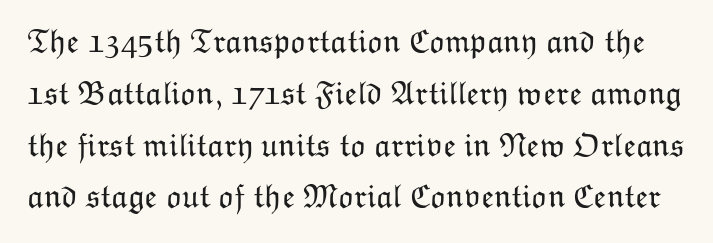
{"italic": "no", "bold": "no", "weight": "light", "width": "normal", "stroke_contrast": "low", "x_height": "medium", "monospaced": "no", "underline": "no", "line_spacing": "normal", "line_spacing_ratio": 1.57, "letter_spacing": "normal", "letter_spacing_em": 0.0, "glyph_px": 33}
